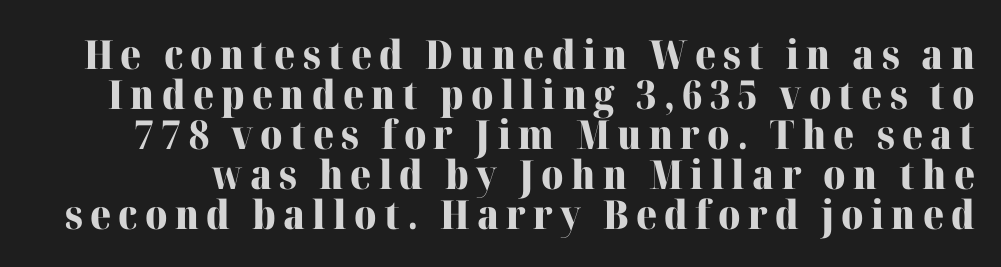
Q: Is the text bold? A: Yes.
Q: Is the text italic (slanted)? A: No, it is upright.
Q: Is the typeface a serif or a sans-serif typeface? A: Serif.
Q: Is the text underlined? A: No.
Q: Is the spacing between lines tight, normal or loose? A: Tight.
Q: Width (condensed, normal, or wide)? A: Normal.
Q: Stroke contrast? A: High.
Q: x-height? A: Medium.
Q: Monospaced? A: No.
